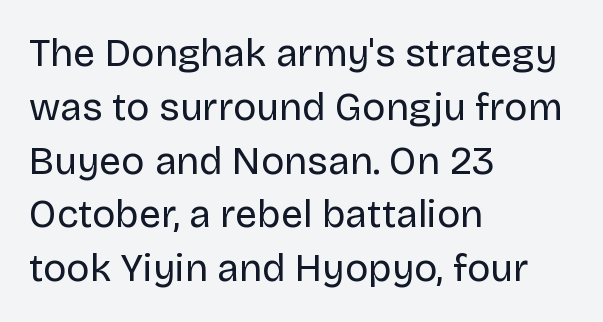
{"serif": "no", "italic": "no", "bold": "no", "weight": "regular", "width": "normal", "stroke_contrast": "low", "x_height": "large", "monospaced": "no", "underline": "no", "align": "left", "line_spacing": "normal", "line_spacing_ratio": 1.38, "letter_spacing": "normal", "letter_spacing_em": 0.0, "glyph_px": 39}
